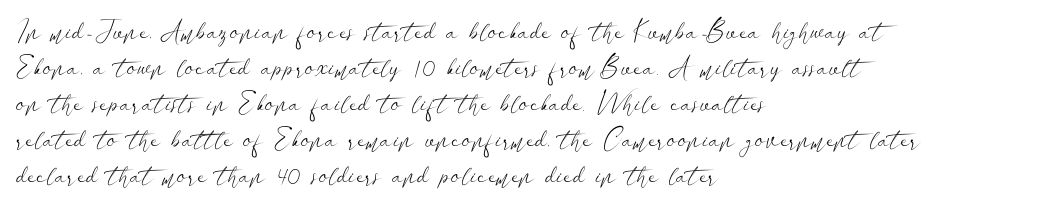
Q: Is the text bold? A: No.
Q: Is the text italic (slanted)? A: Yes.
Q: Is the text underlined? A: No.
Q: How is the paragraph aligned? A: Left-aligned.
Q: Is the spacing between letters normal or unusually wide? A: Normal.
Q: Is the spacing between lines tight, normal or loose? A: Normal.
